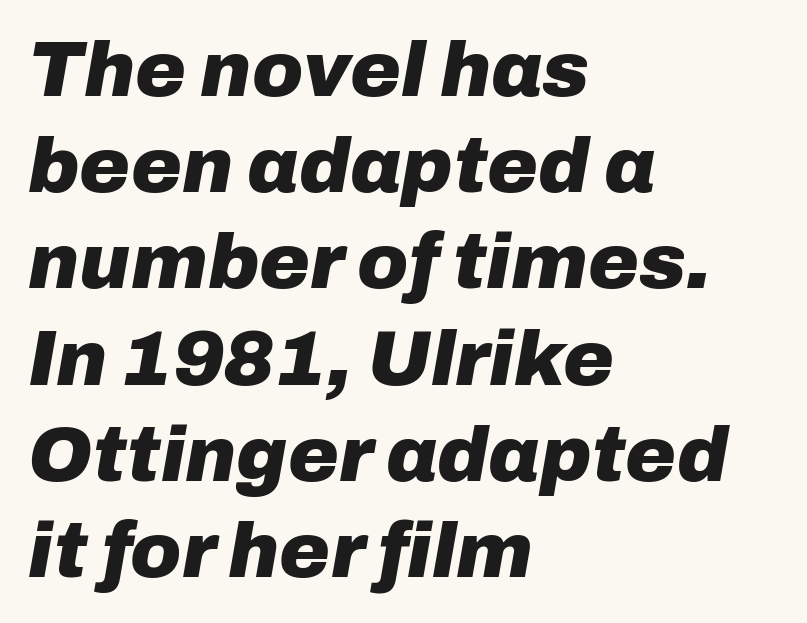
{"italic": "yes", "lean": "right", "slant_degrees": 10, "bold": "yes", "weight": "heavy", "width": "normal", "stroke_contrast": "low", "x_height": "medium", "monospaced": "no", "underline": "no", "align": "left", "line_spacing": "normal", "line_spacing_ratio": 1.25, "letter_spacing": "normal", "letter_spacing_em": 0.0, "glyph_px": 77}
